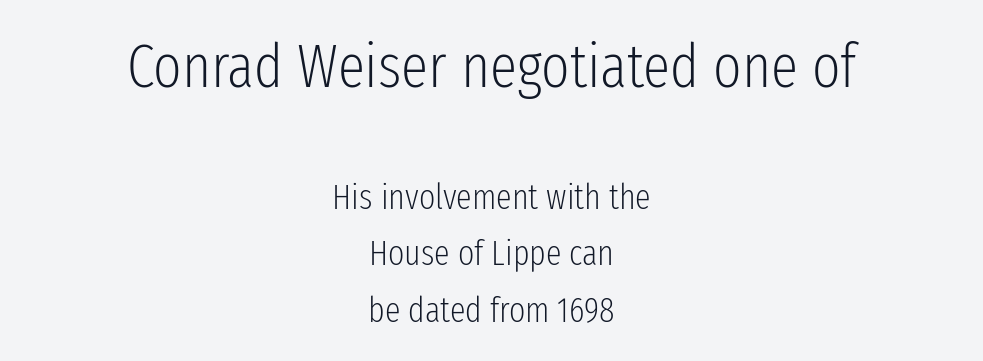
The image shows 61 px light, condensed sans-serif type, upright; set centered, normal line spacing (1.61x), normal letter spacing, not underlined; the first (top) block is 1.74x larger; low stroke contrast and a medium x-height.
